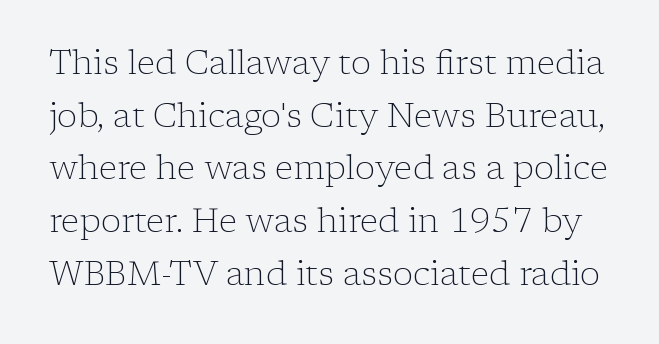
Letters have the restrained weight of plain body copy at most. Tracking here is standard; glyphs follow each other at the usual distance. The rendering shows small feet on the letterforms — a serif design. This sample has the flowing, uneven cadence of proportional lettering. Does the lettering tilt? It doesn't — this is upright. Interline gaps are of average width in this sample.
